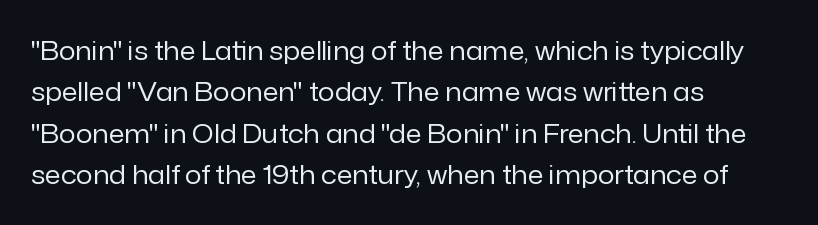
Each stroke keeps to a modest, everyday thickness or less. Whoever set this chose a conventional vertical rhythm. Caption: multi-line text, flush left, ragged right. Underlining? Definitely not there.
